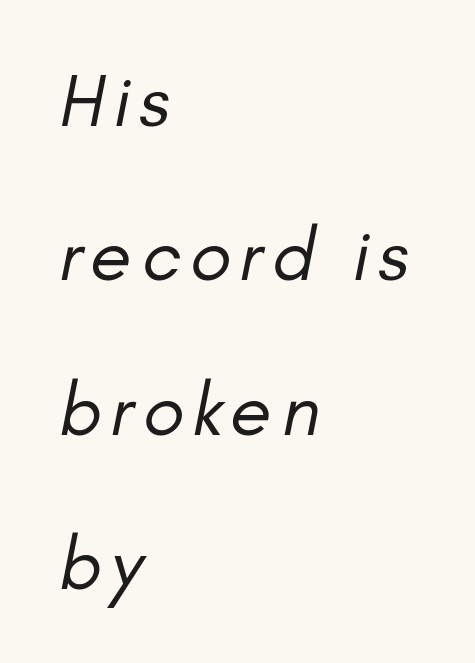
{"italic": "yes", "lean": "right", "slant_degrees": 11, "bold": "no", "weight": "regular", "width": "normal", "stroke_contrast": "low", "x_height": "small", "monospaced": "no", "underline": "no", "align": "left", "line_spacing": "loose", "line_spacing_ratio": 2.03, "glyph_px": 76}
